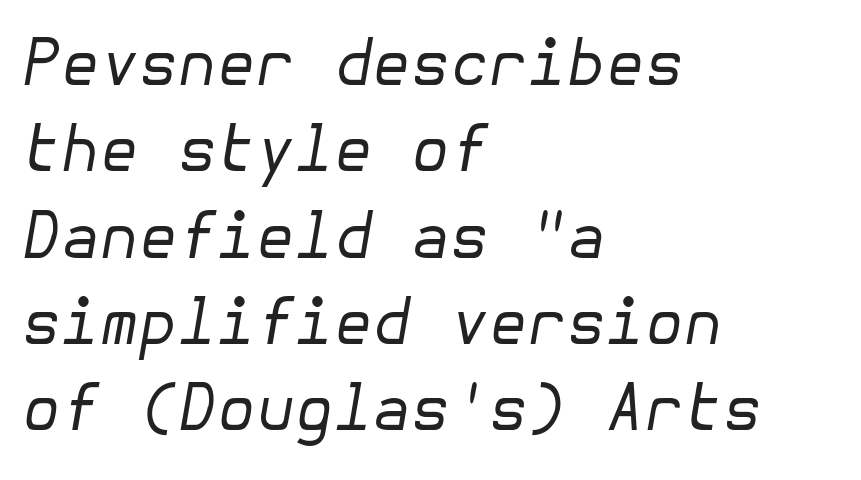
The image shows 63 px regular-weight type, italic (leaning right); set left-aligned, normal line spacing (1.37x), normal letter spacing, not underlined; low stroke contrast and a medium x-height.
